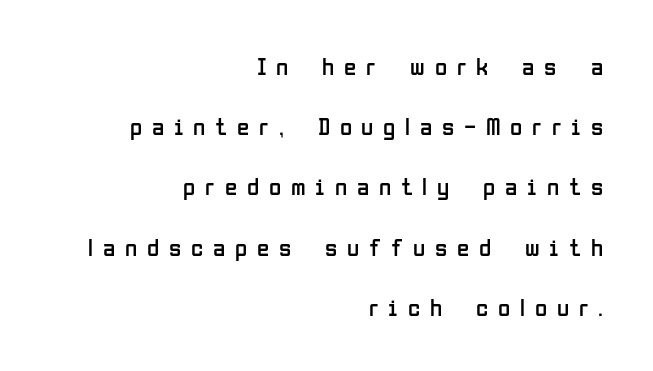
The image shows 25 px text type, upright; set right-aligned, loose line spacing (2.41x), unusually wide letter spacing (+0.39 em), not underlined.
